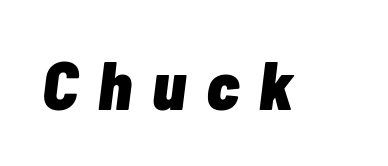
{"italic": "yes", "lean": "right", "slant_degrees": 7, "bold": "yes", "weight": "heavy", "width": "condensed", "stroke_contrast": "low", "x_height": "medium", "monospaced": "no", "underline": "no", "letter_spacing": "wide", "letter_spacing_em": 0.3, "glyph_px": 68}
